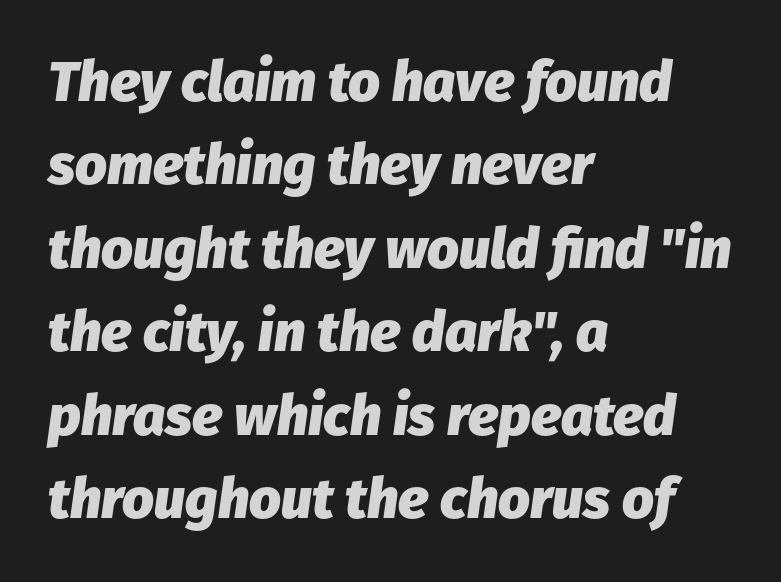
Q: Is the text bold? A: Yes.
Q: Is the text italic (slanted)? A: Yes, it leans right by about 8 degrees.
Q: Is the text underlined? A: No.
Q: How is the paragraph aligned? A: Left-aligned.
Q: Is the spacing between letters normal or unusually wide? A: Normal.
Q: Is the spacing between lines tight, normal or loose? A: Normal.
Q: Width (condensed, normal, or wide)? A: Normal.
Q: Stroke contrast? A: Low.
Q: x-height? A: Medium.
Q: Monospaced? A: No.
